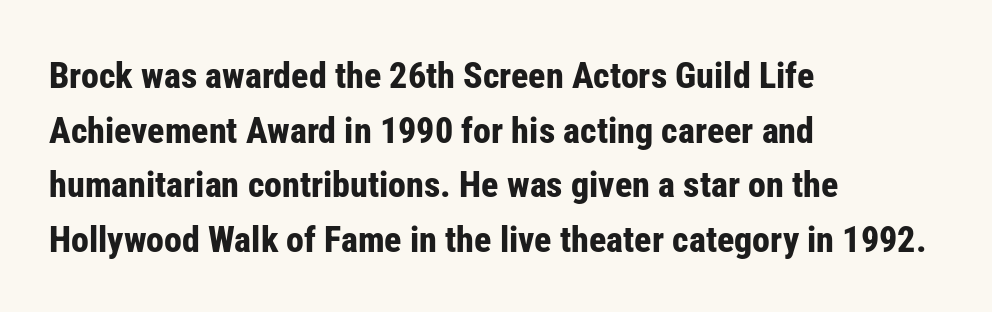
The sample has been set heavy, in full bold. Vertical spacing — default. Observe the absence of serifs on each vertical stroke in this sample. Left-aligned paragraph, ragged on the right. A bare baseline throughout the passage.
